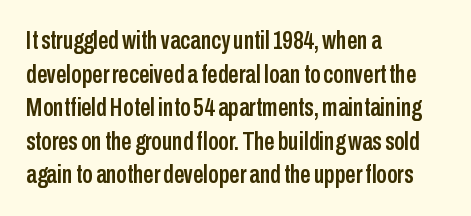
The zone under the glyphs is completely vacant. Line starts are locked; line ends wander. Look at the tracking — it's just the regular setting, nothing added. Horizontal bands of white between lines are of average thickness.
